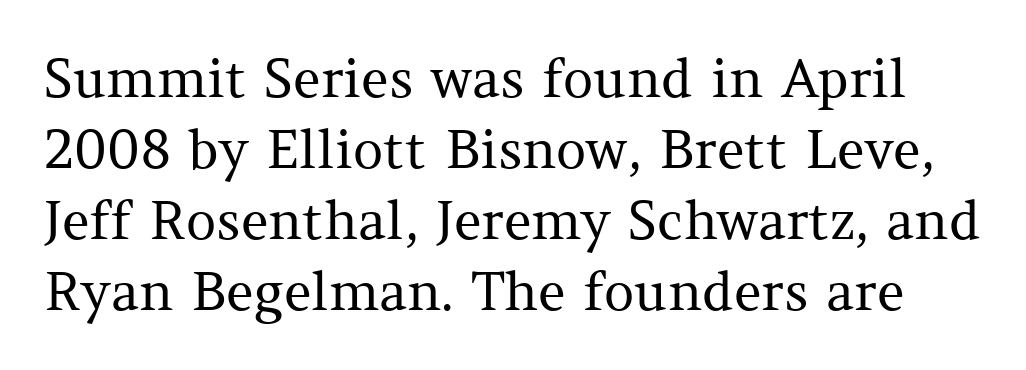
{"serif": "yes", "italic": "no", "bold": "no", "weight": "regular", "width": "normal", "stroke_contrast": "medium", "x_height": "medium", "monospaced": "no", "underline": "no", "line_spacing": "normal", "line_spacing_ratio": 1.34, "letter_spacing": "normal", "letter_spacing_em": 0.0, "glyph_px": 53}
